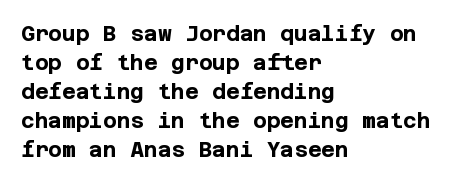
{"italic": "no", "bold": "yes", "underline": "no", "align": "left", "line_spacing": "normal", "line_spacing_ratio": 1.38, "letter_spacing": "normal", "letter_spacing_em": 0.0, "glyph_px": 21}
